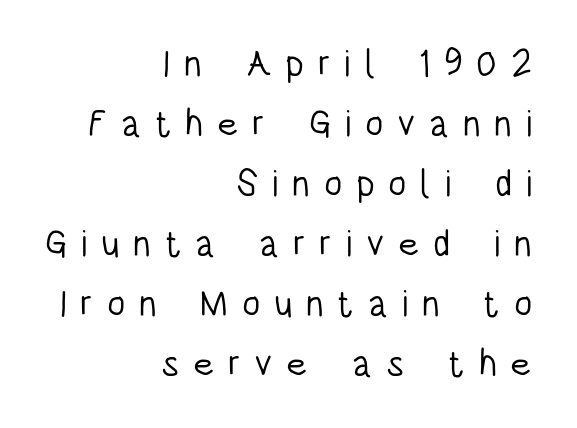
{"serif": "no", "italic": "no", "bold": "no", "weight": "light", "width": "condensed", "stroke_contrast": "low", "x_height": "large", "monospaced": "no", "underline": "no", "align": "right", "line_spacing": "normal", "line_spacing_ratio": 1.62, "letter_spacing": "wide", "letter_spacing_em": 0.37, "glyph_px": 37}
